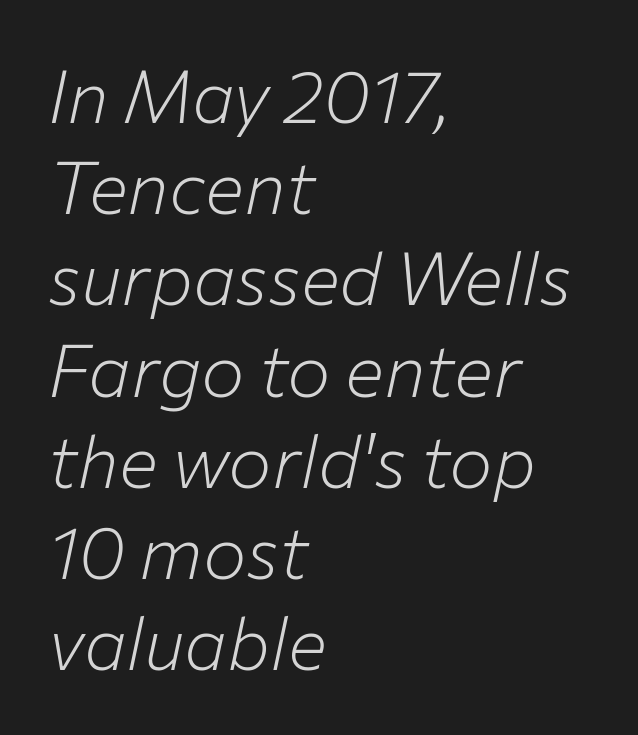
The image shows 73 px light type, italic (leaning right); set left-aligned, normal line spacing (1.25x), normal letter spacing, not underlined; low stroke contrast and a medium x-height.
